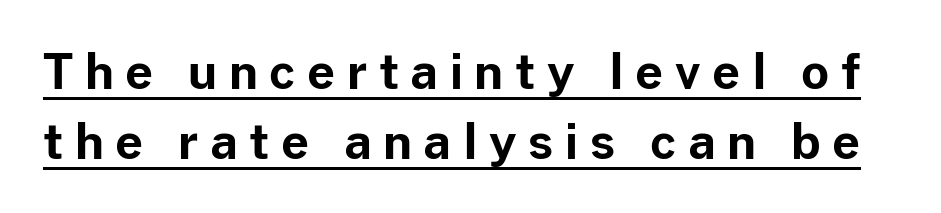
The image shows 48 px bold sans-serif type, upright; set normal line spacing (1.45x), unusually wide letter spacing (+0.24 em), underlined; low stroke contrast and a medium x-height.
